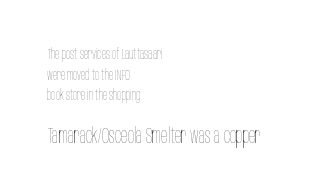
The image shows 21 px text type, upright; set left-aligned, normal line spacing (1.47x), normal letter spacing, not underlined; the second (bottom) block is 1.5x larger.
